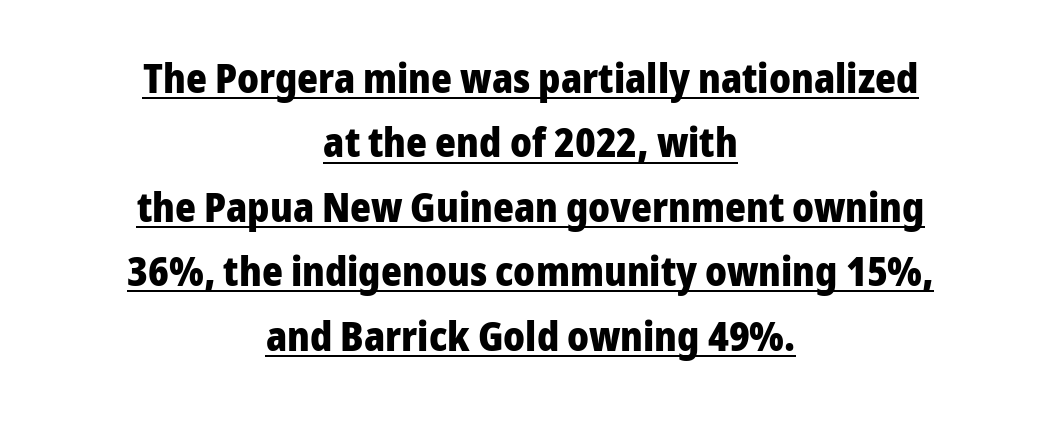
{"serif": "no", "italic": "no", "bold": "yes", "weight": "heavy", "width": "normal", "stroke_contrast": "low", "x_height": "medium", "monospaced": "no", "underline": "yes", "align": "center", "line_spacing": "normal", "line_spacing_ratio": 1.61, "letter_spacing": "normal", "letter_spacing_em": 0.0, "glyph_px": 40}
